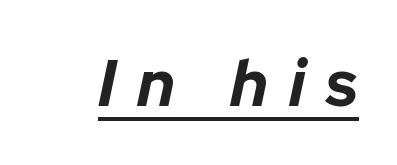
Q: Is the text bold? A: Yes.
Q: Is the text italic (slanted)? A: Yes, it leans right by about 12 degrees.
Q: Is the text underlined? A: Yes.
Q: Is the spacing between letters normal or unusually wide? A: Unusually wide.
Q: Width (condensed, normal, or wide)? A: Normal.
Q: Stroke contrast? A: Low.
Q: x-height? A: Medium.
Q: Monospaced? A: No.
